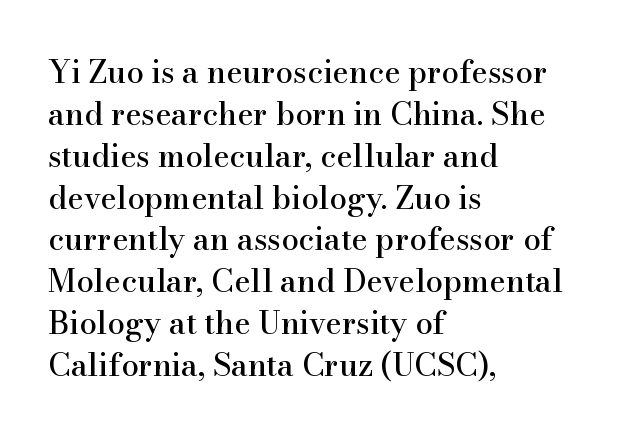
No word sits above an underline. Small tapered or slab feet sit at the stroke ends, so this counts as serif. One-word summary of the alignment: left. Nobody touched the tracking dial on this one. The letters advance in unequal steps, a hallmark of proportional type. Vertical spacing — default.
